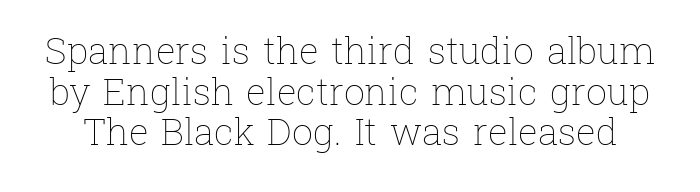
The image shows 37 px thin type, upright; set tight line spacing (1.1x), normal letter spacing, not underlined; low stroke contrast and a medium x-height.
